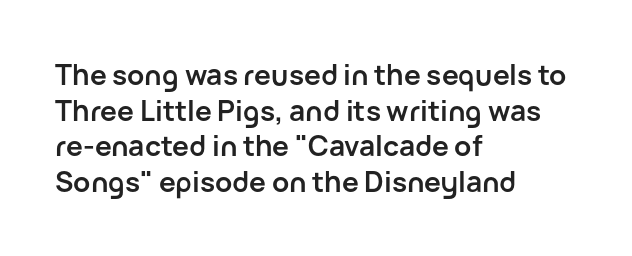
The image shows 28 px semibold sans-serif type, upright; set left-aligned, normal line spacing (1.27x), normal letter spacing, not underlined; low stroke contrast and a medium x-height.
